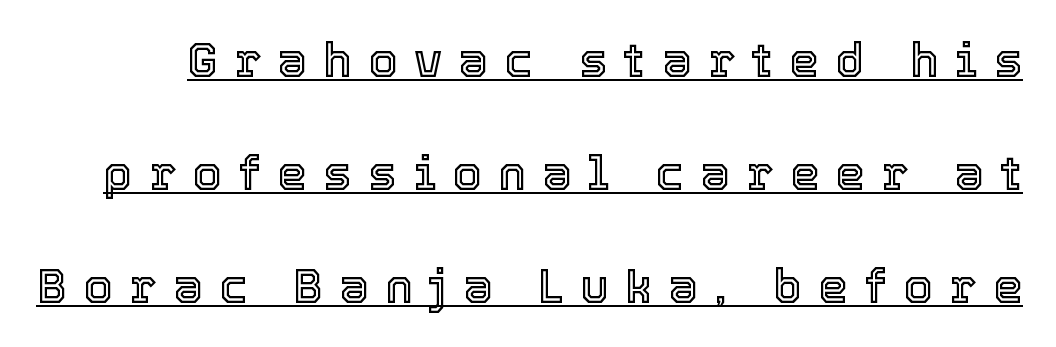
The passage shown is typed in a proportional face where columns would drift. Ascenders rise straight up at ninety degrees. Emphasis is given by a line drawn under the lettering. This sample trades compactness for vertical openness between lines. The letters are spread apart with noticeably loose tracking.
